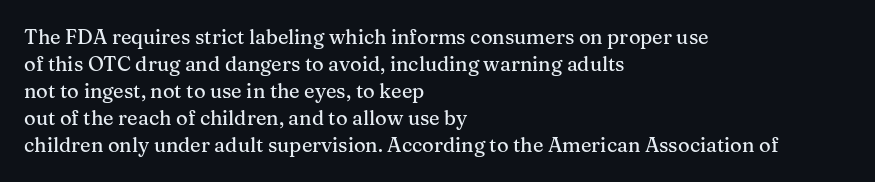
Q: Is the text italic (slanted)? A: No, it is upright.
Q: Is the text underlined? A: No.
Q: How is the paragraph aligned? A: Left-aligned.
Q: Is the spacing between letters normal or unusually wide? A: Normal.
Q: Is the spacing between lines tight, normal or loose? A: Normal.
